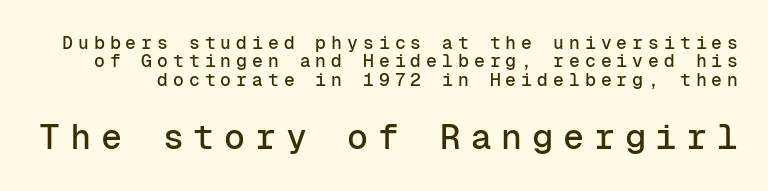
The image shows 35 px sans-serif type, upright, monospaced; set tight line spacing (1.02x), unusually wide letter spacing (+0.28 em), not underlined; the second (bottom) block is 1.94x larger; low stroke contrast and a medium x-height.
